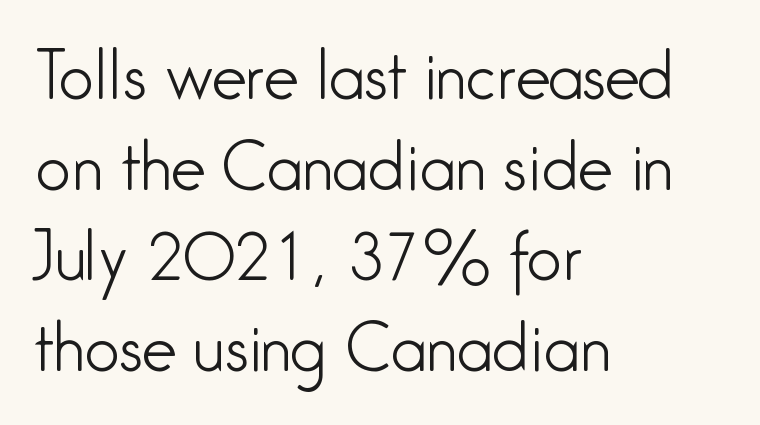
The image shows 62 px light, condensed sans-serif type, upright; set left-aligned, normal line spacing (1.46x), normal letter spacing, not underlined; low stroke contrast and a medium x-height.
